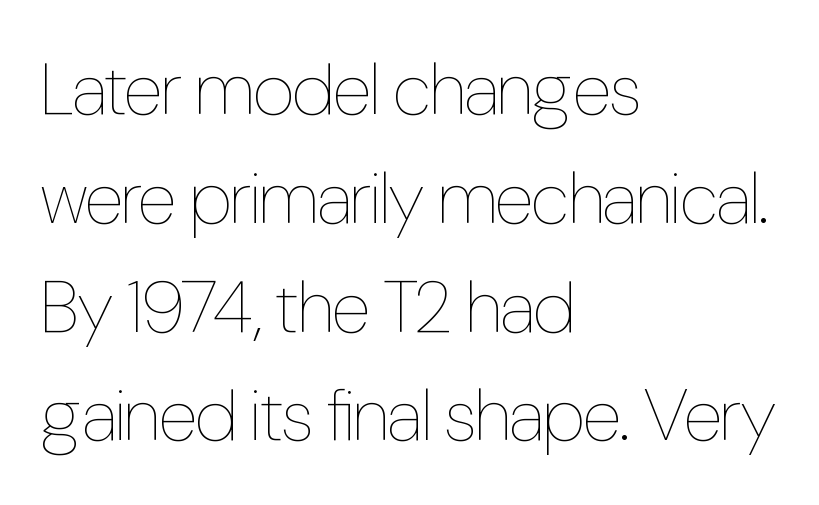
In terms of letterspacing, this is plain default setting. Is there much room between lines? A standard amount, neither cramped nor airy. Spacing verdict: proportional, widths tailored to each character. The letters stand straight up with perfectly vertical stems. Underlining? Definitely not there. This is not heavy type; no bold has been used.
